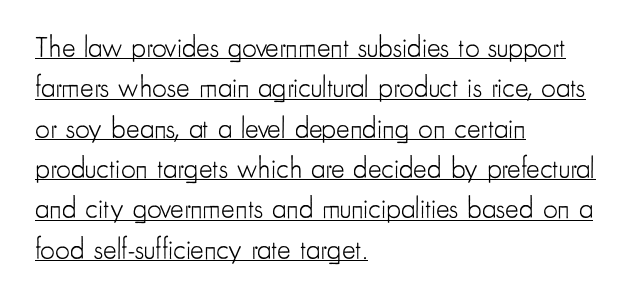
{"serif": "no", "italic": "no", "bold": "no", "weight": "light", "width": "condensed", "stroke_contrast": "low", "x_height": "small", "monospaced": "no", "underline": "yes", "align": "left", "line_spacing": "normal", "line_spacing_ratio": 1.39, "letter_spacing": "normal", "letter_spacing_em": 0.0, "glyph_px": 29}
